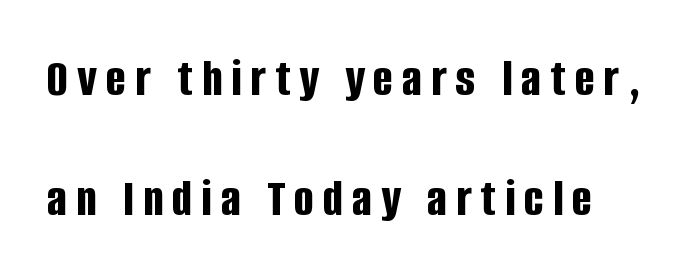
Style check: upright. The space beneath each line is pristine and unruled. Its strokes are broad and dark, the hallmark of bold type. Is this a sans? Yes — the strokes have no serifs.
